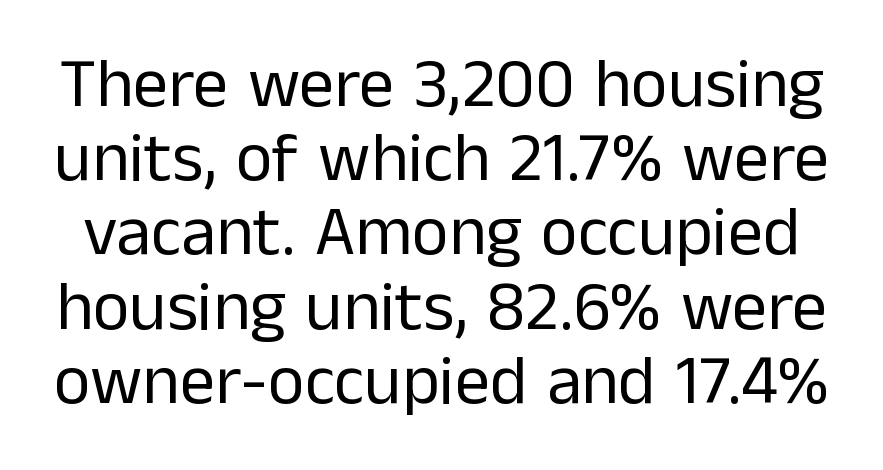
The image shows 70 px regular-weight sans-serif type, upright; set tight line spacing (1.06x), normal letter spacing, not underlined; low stroke contrast and a medium x-height.
